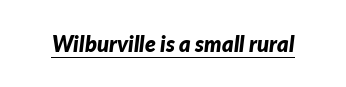
Compared with ordinary roman type, these characters are visibly tilted. Quick note: underline on. Caption: standard tracking, unaltered. Pretty heavy lettering here — definitely bold.
